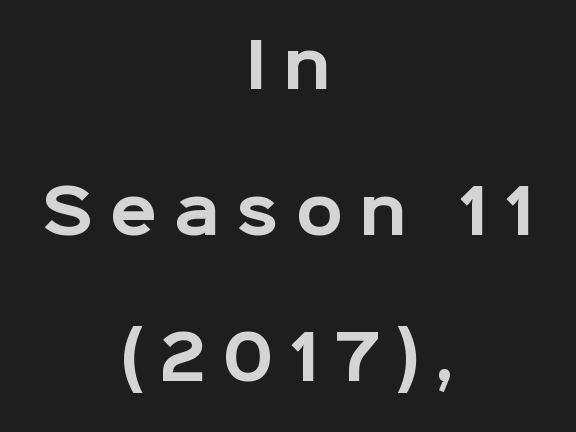
The image shows 61 px bold sans-serif type, upright; set centered, loose line spacing (2.39x), unusually wide letter spacing (+0.27 em), not underlined; low stroke contrast and a medium x-height.
